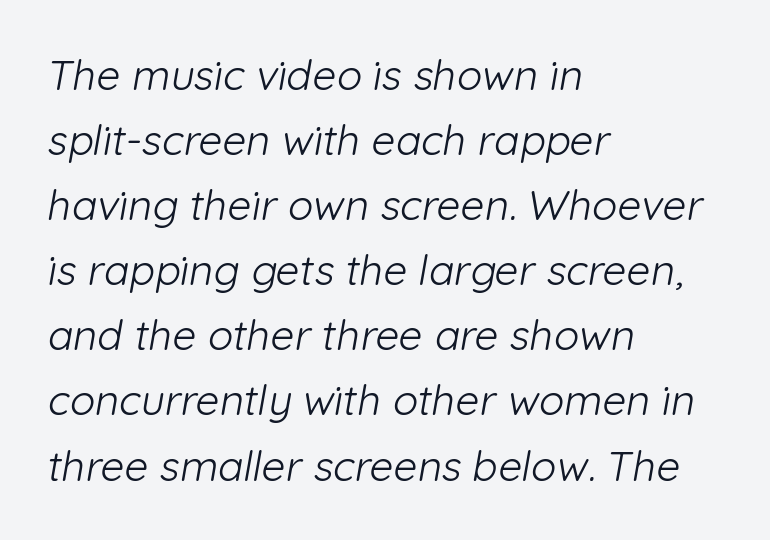
Q: Is the text bold? A: No.
Q: Is the typeface a serif or a sans-serif typeface? A: Sans-serif.
Q: Is the text underlined? A: No.
Q: How is the paragraph aligned? A: Left-aligned.
Q: Is the spacing between letters normal or unusually wide? A: Normal.
Q: Is the spacing between lines tight, normal or loose? A: Normal.
Q: Width (condensed, normal, or wide)? A: Normal.
Q: Stroke contrast? A: Low.
Q: x-height? A: Medium.
Q: Monospaced? A: No.
